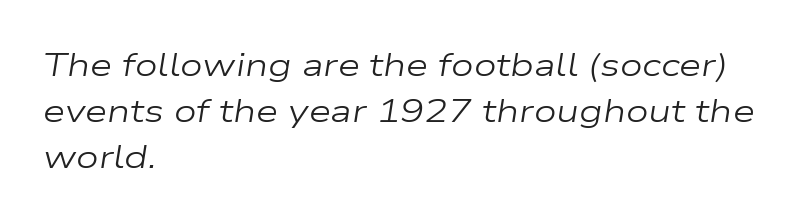
Q: Is the text bold? A: No.
Q: Is the text italic (slanted)? A: Yes, it leans right by about 9 degrees.
Q: Is the text underlined? A: No.
Q: How is the paragraph aligned? A: Left-aligned.
Q: Is the spacing between letters normal or unusually wide? A: Normal.
Q: Is the spacing between lines tight, normal or loose? A: Normal.
Q: Width (condensed, normal, or wide)? A: Wide.
Q: Stroke contrast? A: Low.
Q: x-height? A: Medium.
Q: Monospaced? A: No.
